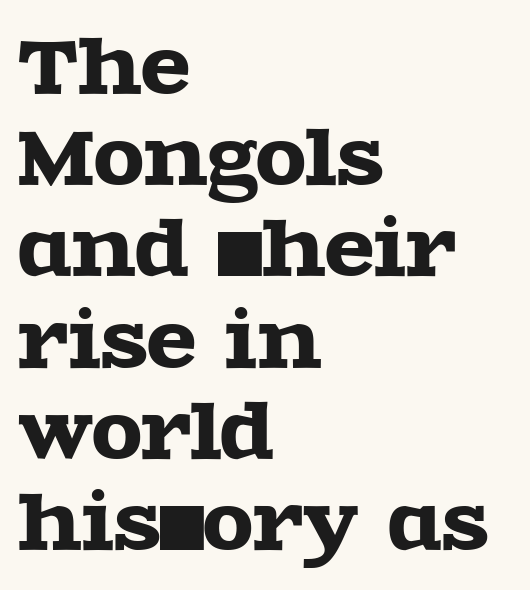
Q: Is the text italic (slanted)? A: No, it is upright.
Q: Is the typeface a serif or a sans-serif typeface? A: Serif.
Q: Is the text underlined? A: No.
Q: How is the paragraph aligned? A: Left-aligned.
Q: Is the spacing between letters normal or unusually wide? A: Normal.
Q: Is the spacing between lines tight, normal or loose? A: Normal.
Q: Width (condensed, normal, or wide)? A: Wide.
Q: x-height? A: Large.
Q: Monospaced? A: No.
